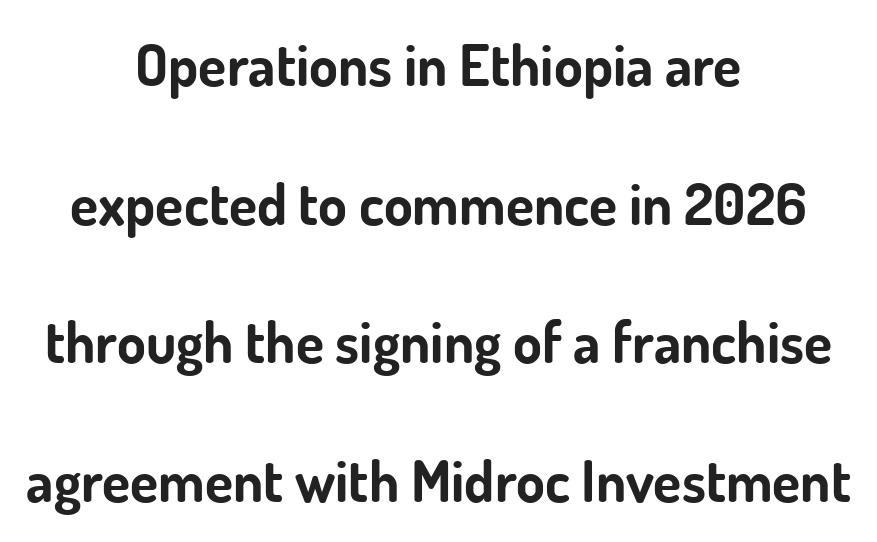
Do the characters align in a grid? No, the font is proportional. Leading is clearly above the norm, producing a sparse column. The string is rendered with underlining switched off. Nobody touched the tracking dial on this one. Layout note: lines centered. Quick note: not italic, upright.
